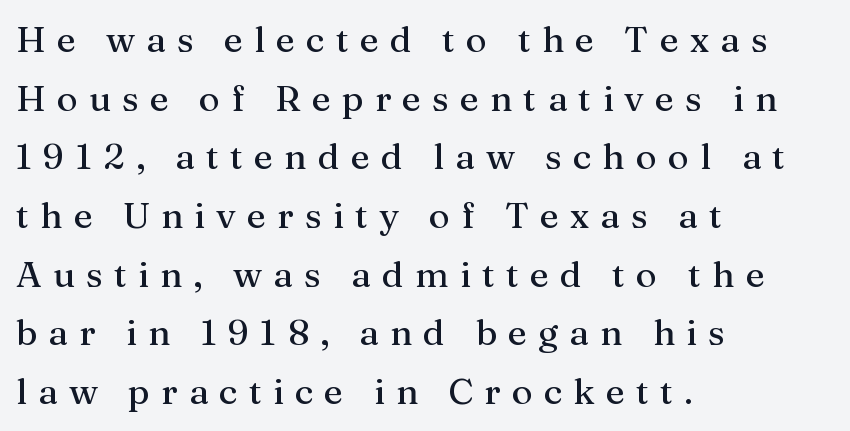
The image shows 36 px serif type, upright; set left-aligned, normal line spacing (1.63x), unusually wide letter spacing (+0.31 em), not underlined; medium stroke contrast and a medium x-height.
